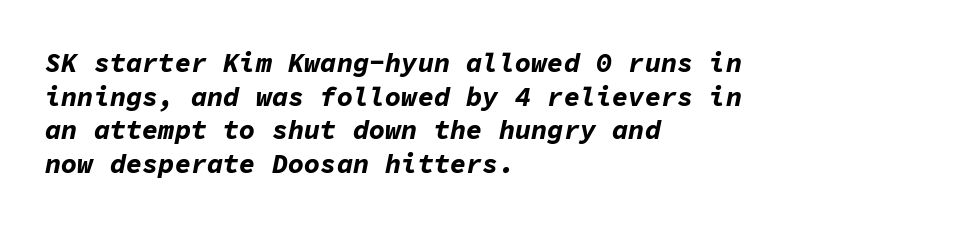
Emphasis-style slanted type is in use. This rendering uses left alignment, leaving the right contour irregular. The designer left line spacing at the default. Plenty of ink on the page — the face is bold. Compared with typical body copy, the letter spacing here is the same.
